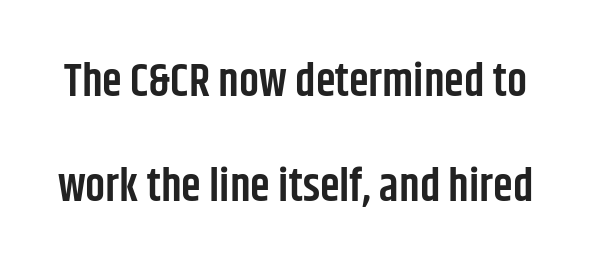
Q: Is the text bold? A: Semi-bold.
Q: Is the text italic (slanted)? A: No, it is upright.
Q: Is the typeface a serif or a sans-serif typeface? A: Sans-serif.
Q: Is the text underlined? A: No.
Q: Is the spacing between letters normal or unusually wide? A: Normal.
Q: Is the spacing between lines tight, normal or loose? A: Loose.
Q: Width (condensed, normal, or wide)? A: Condensed.
Q: Stroke contrast? A: Low.
Q: x-height? A: Large.
Q: Monospaced? A: No.
